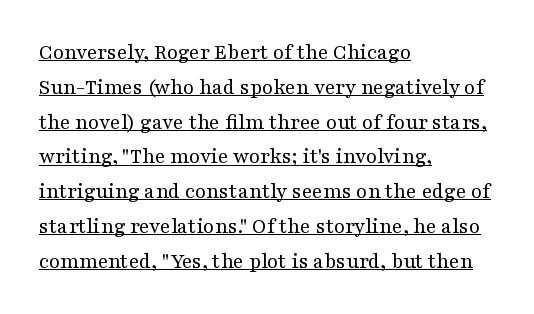
Q: Is the text bold? A: No.
Q: Is the text italic (slanted)? A: No, it is upright.
Q: Is the text underlined? A: Yes.
Q: How is the paragraph aligned? A: Left-aligned.
Q: Is the spacing between letters normal or unusually wide? A: Normal.
Q: Is the spacing between lines tight, normal or loose? A: Normal.
